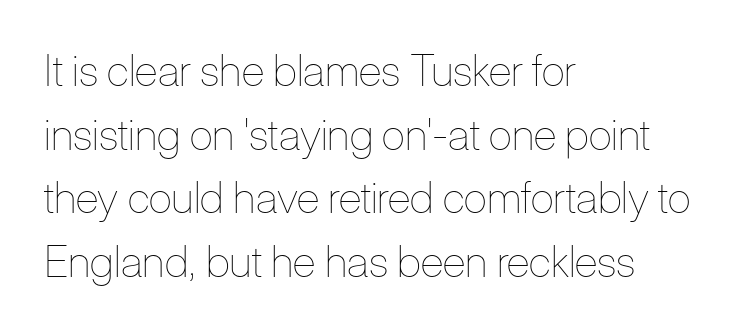
Does the lettering tilt? It doesn't — this is upright. Nothing heavy about these letters — not bold at all. Compared with typical body copy, the letter spacing here is the same. The text block is weighted toward the left margin, trailing off unevenly rightward. Reading down the column, the eye jumps a familiar distance to each next line. The space directly below the letters is spotless.
